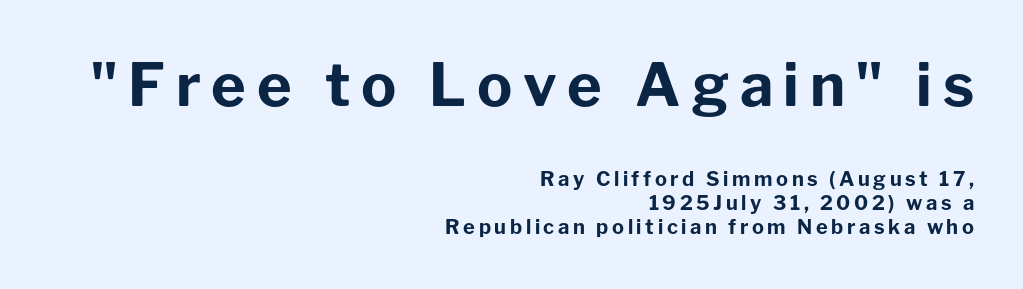
{"serif": "no", "italic": "no", "bold": "yes", "weight": "bold", "width": "normal", "stroke_contrast": "low", "x_height": "medium", "monospaced": "no", "underline": "no", "align": "right", "line_spacing_ratio": 1.19, "larger_block": "first", "size_ratio": 2.95, "glyph_px": 59}
